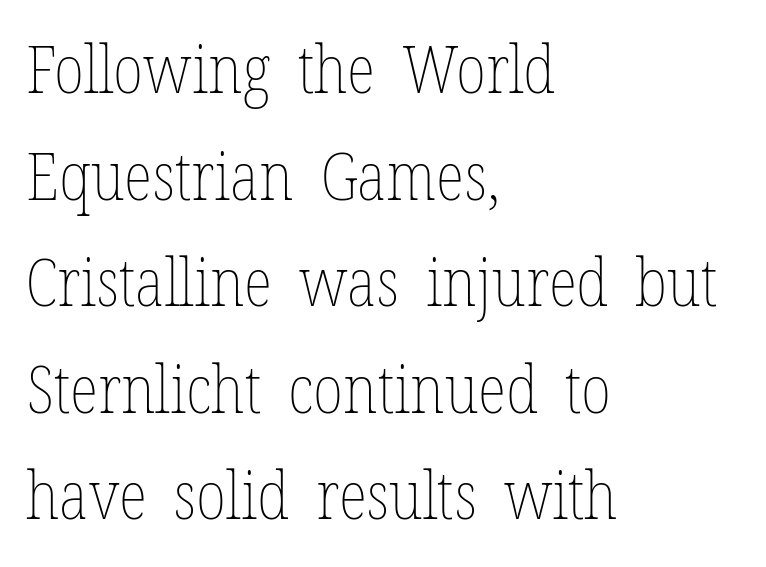
The image shows 67 px thin, condensed type, upright; set left-aligned, normal line spacing (1.59x), normal letter spacing, not underlined; low stroke contrast and a medium x-height.
